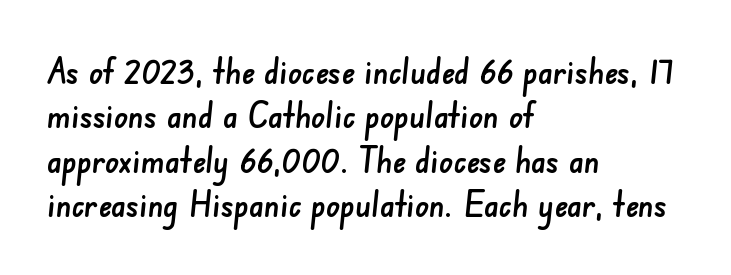
{"serif": "no", "width": "normal", "stroke_contrast": "low", "x_height": "small", "monospaced": "no", "underline": "no", "align": "left", "line_spacing": "normal", "line_spacing_ratio": 1.27, "letter_spacing": "normal", "letter_spacing_em": 0.0, "glyph_px": 35}
